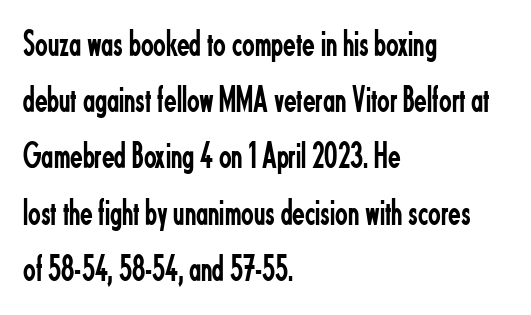
{"serif": "no", "italic": "no", "bold": "no", "weight": "regular", "width": "condensed", "stroke_contrast": "low", "x_height": "small", "monospaced": "no", "underline": "no", "align": "left", "line_spacing": "normal", "line_spacing_ratio": 1.52, "letter_spacing": "normal", "letter_spacing_em": 0.0, "glyph_px": 37}
